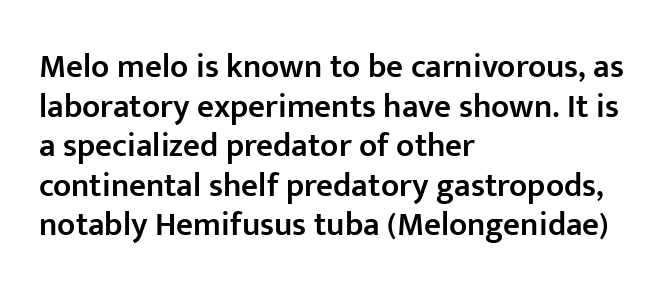
The image shows 33 px semibold sans-serif type, upright; set left-aligned, line spacing 1.2x, normal letter spacing, not underlined; low stroke contrast and a medium x-height.
